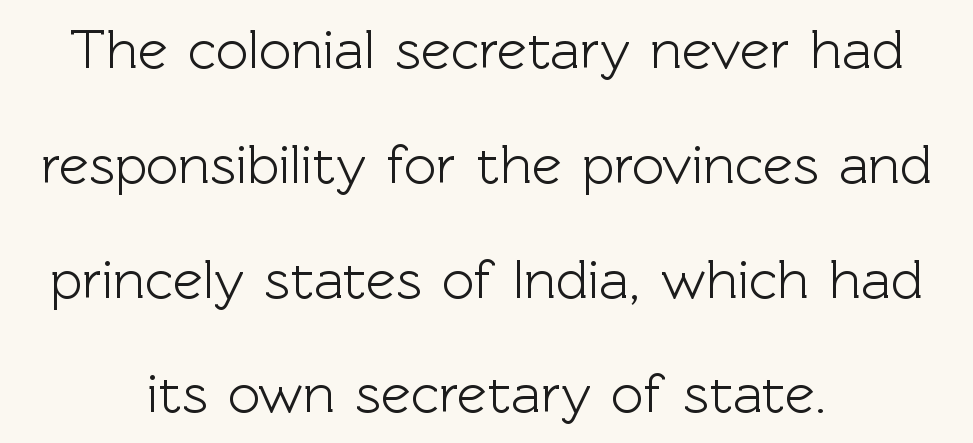
The image shows 56 px sans-serif type, upright; set centered, loose line spacing (2.05x), normal letter spacing, not underlined; a medium x-height.
